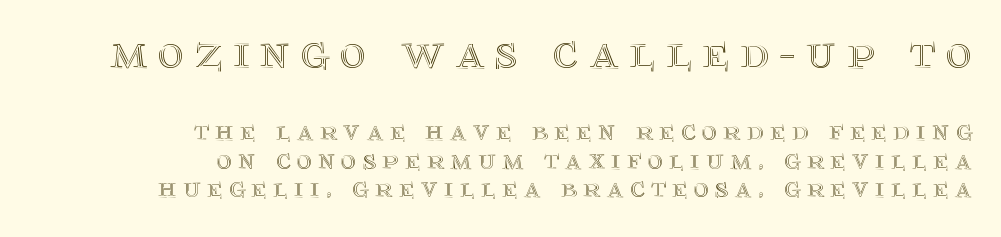
This sample uses an upright cut, with every glyph sitting square on the baseline. The rendering uses a small line-height, squeezing the rows. These lines are rendered in a variable-pitch font. These lines stack with their right ends in a neat column. Bigger letters appear in the top chunk; the bottom chunk is reduced.
